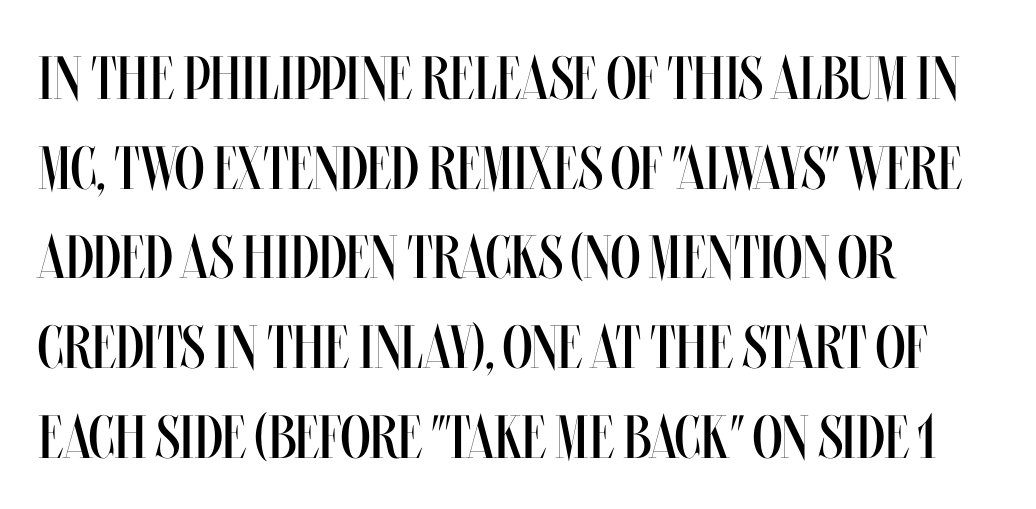
Q: Is the text bold? A: No.
Q: Is the text italic (slanted)? A: No, it is upright.
Q: Is the text underlined? A: No.
Q: How is the paragraph aligned? A: Left-aligned.
Q: Is the spacing between letters normal or unusually wide? A: Normal.
Q: Is the spacing between lines tight, normal or loose? A: Normal.
Q: Width (condensed, normal, or wide)? A: Condensed.
Q: Stroke contrast? A: Medium.
Q: x-height? A: Large.
Q: Monospaced? A: No.
